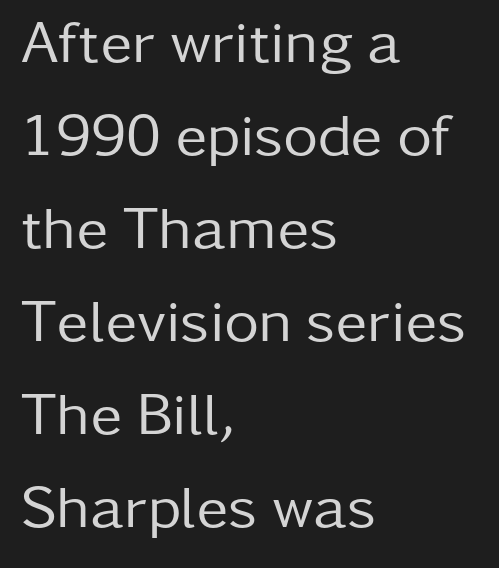
Q: Is the text bold? A: No.
Q: Is the text italic (slanted)? A: No, it is upright.
Q: Is the typeface a serif or a sans-serif typeface? A: Sans-serif.
Q: Is the text underlined? A: No.
Q: How is the paragraph aligned? A: Left-aligned.
Q: Is the spacing between letters normal or unusually wide? A: Normal.
Q: Is the spacing between lines tight, normal or loose? A: Normal.
Q: Width (condensed, normal, or wide)? A: Normal.
Q: Stroke contrast? A: Low.
Q: x-height? A: Medium.
Q: Monospaced? A: No.
